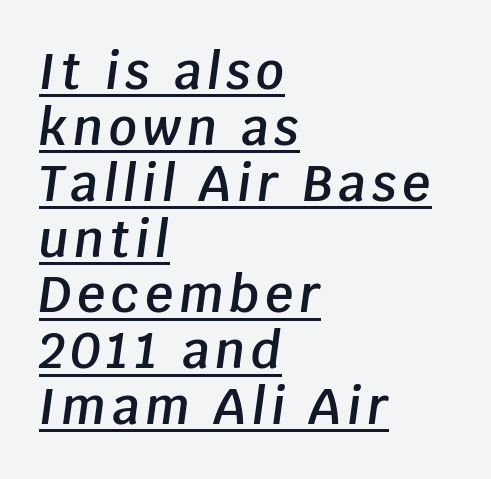
Does the leading feel generous? Not at all — it's pinched. A student would call this left alignment; a typographer would say flush left, rag right. Looks like regular typesetting: each glyph gets only the width it needs. Typesetter's note: demi weight, one step under bold. Underline: present.
